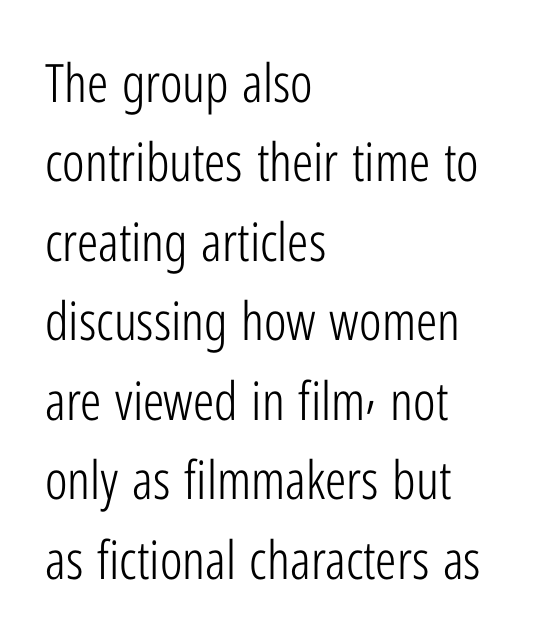
The image shows 53 px light, condensed sans-serif type, upright; set left-aligned, normal line spacing (1.5x), normal letter spacing, not underlined; low stroke contrast and a medium x-height.
